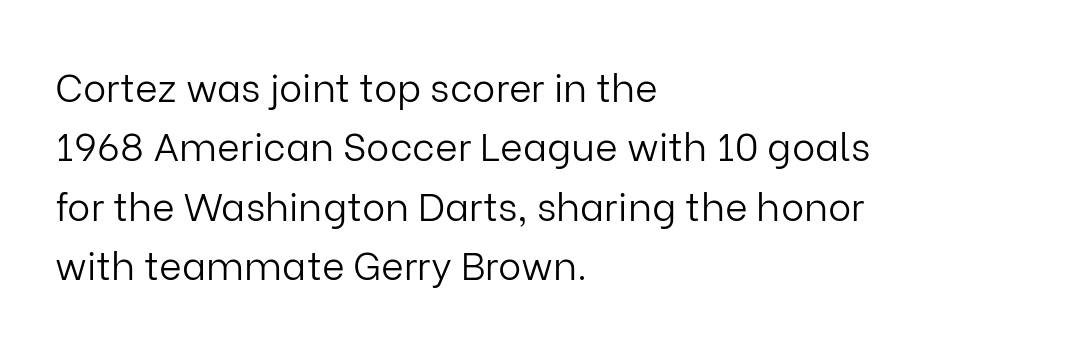
{"serif": "no", "italic": "no", "bold": "no", "weight": "light", "width": "normal", "stroke_contrast": "low", "x_height": "medium", "monospaced": "no", "underline": "no", "align": "left", "line_spacing": "normal", "line_spacing_ratio": 1.52, "letter_spacing": "normal", "letter_spacing_em": 0.0, "glyph_px": 39}
